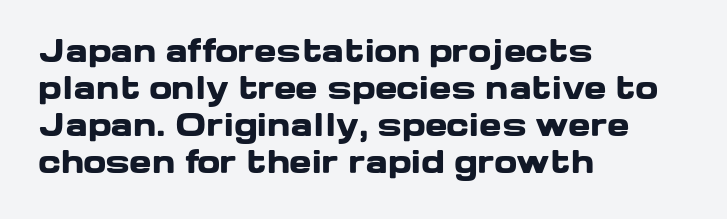
{"serif": "no", "italic": "no", "bold": "yes", "weight": "heavy", "width": "wide", "stroke_contrast": "low", "x_height": "medium", "monospaced": "no", "underline": "no", "align": "left", "line_spacing_ratio": 1.23, "letter_spacing": "normal", "letter_spacing_em": 0.0, "glyph_px": 30}
